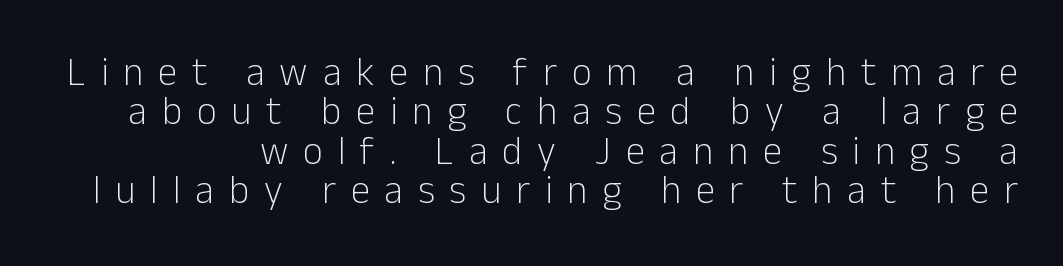
Q: Is the text bold? A: No.
Q: Is the text italic (slanted)? A: No, it is upright.
Q: Is the typeface a serif or a sans-serif typeface? A: Sans-serif.
Q: Is the text underlined? A: No.
Q: Is the spacing between letters normal or unusually wide? A: Unusually wide.
Q: Is the spacing between lines tight, normal or loose? A: Tight.
Q: Width (condensed, normal, or wide)? A: Normal.
Q: Stroke contrast? A: Low.
Q: x-height? A: Medium.
Q: Monospaced? A: No.
